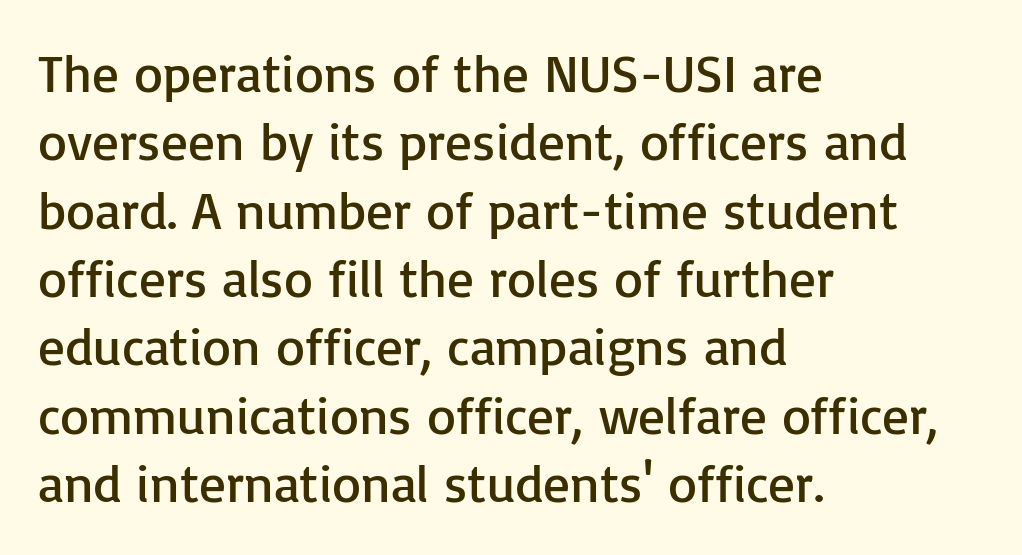
The image shows 53 px regular-weight sans-serif type, upright; set left-aligned, normal line spacing (1.29x), normal letter spacing, not underlined; low stroke contrast and a medium x-height.
